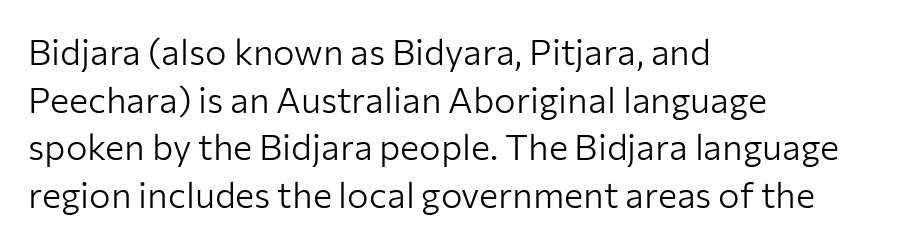
Stroke terminals: plain, sans-serif. A typesetter would call this proportional, since set widths differ per character. Nothing unusual about the tracking: characters are spaced as the font intends. The passage shown is not underscored anywhere. Each stroke keeps to a modest, everyday thickness or less.
